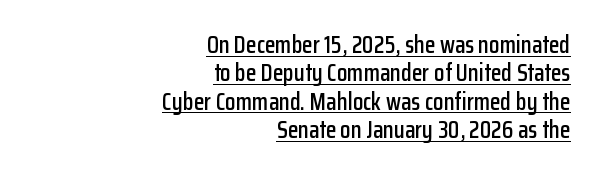
The image shows 24 px text type, upright; set right-aligned, line spacing 1.18x, normal letter spacing, underlined.
